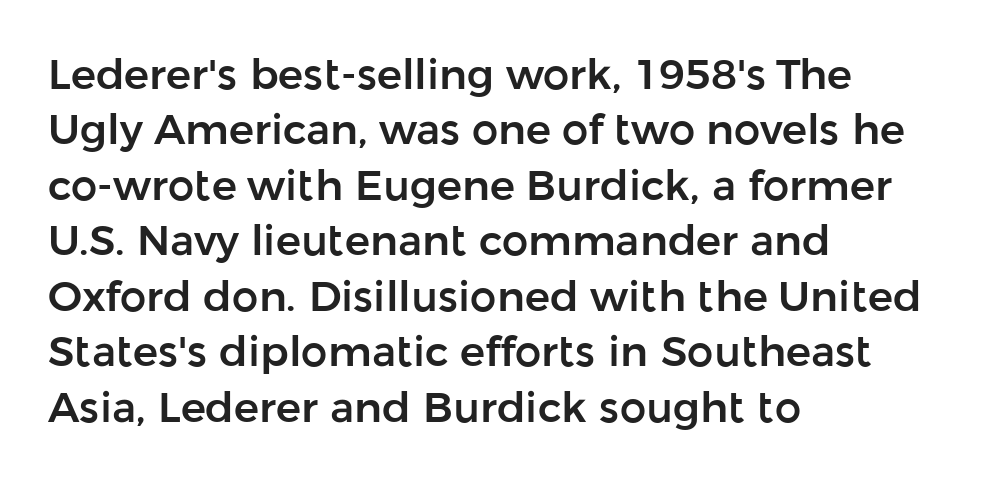
{"serif": "no", "italic": "no", "width": "normal", "stroke_contrast": "low", "x_height": "medium", "monospaced": "no", "underline": "no", "align": "left", "line_spacing": "normal", "line_spacing_ratio": 1.32, "letter_spacing": "normal", "letter_spacing_em": 0.0, "glyph_px": 42}
